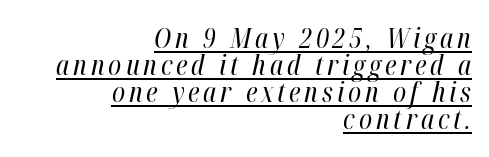
Q: Is the text bold? A: No.
Q: Is the text italic (slanted)? A: Yes, it leans right by about 12 degrees.
Q: Is the text underlined? A: Yes.
Q: How is the paragraph aligned? A: Right-aligned.
Q: Is the spacing between lines tight, normal or loose? A: Tight.
Q: Width (condensed, normal, or wide)? A: Condensed.
Q: Stroke contrast? A: High.
Q: x-height? A: Medium.
Q: Monospaced? A: No.
